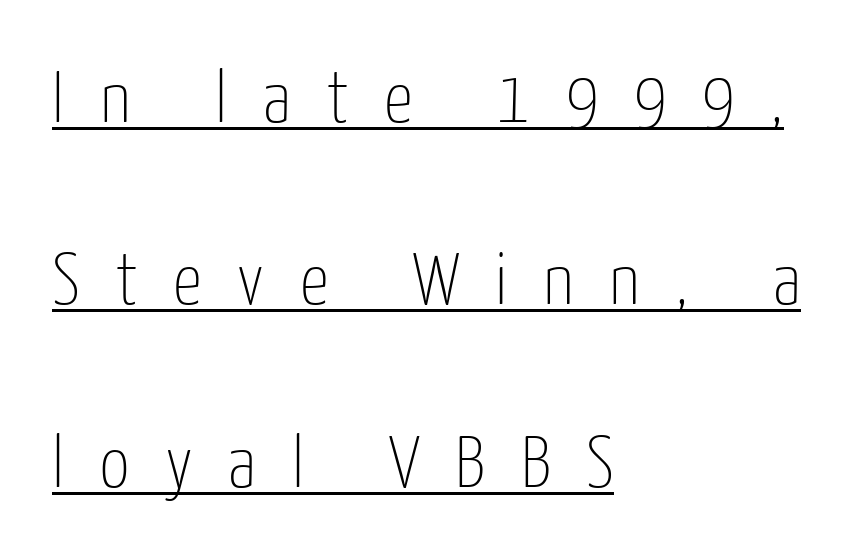
{"serif": "no", "italic": "no", "bold": "no", "weight": "thin", "width": "condensed", "stroke_contrast": "low", "x_height": "medium", "monospaced": "no", "underline": "yes", "align": "left", "line_spacing": "loose", "line_spacing_ratio": 2.5, "letter_spacing": "wide", "letter_spacing_em": 0.49, "glyph_px": 73}
